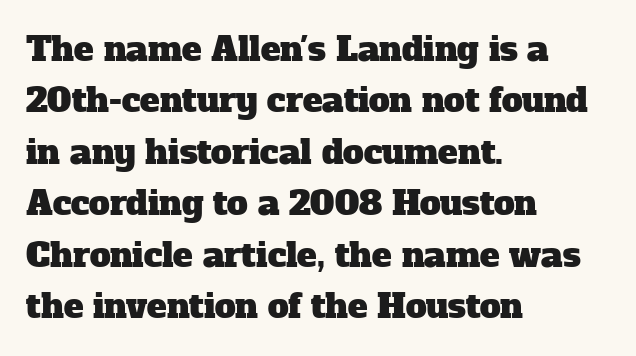
A typesetter would call this proportional, since set widths differ per character. Line beginnings align vertically; line endings do not. Check under the words: just untouched page. The leading is moderate, giving the passage an even texture. The face used here is rendered with its standard letterfit.
